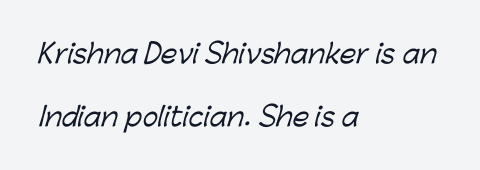
Reading down the column, the eye jumps a long way to each next line. Nobody drew a line under any word here. Each word holds together tightly as a unit, with standard inter-letter gaps. If you drew a ruler down the left edge, every line would touch it.
